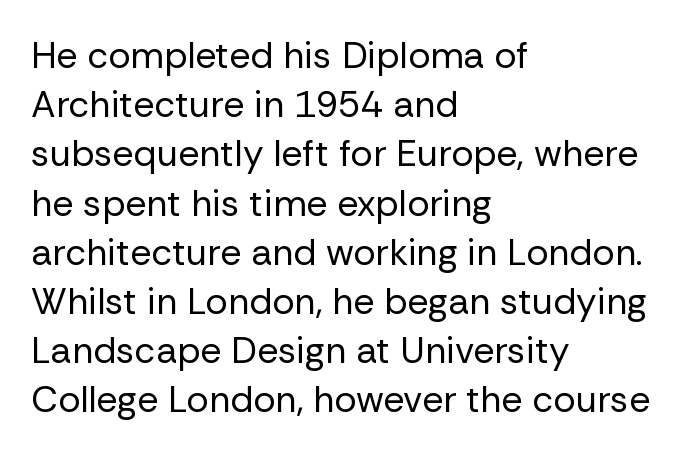
{"serif": "no", "italic": "no", "bold": "no", "weight": "regular", "width": "normal", "stroke_contrast": "low", "x_height": "medium", "monospaced": "no", "underline": "no", "align": "left", "line_spacing": "normal", "line_spacing_ratio": 1.33, "letter_spacing": "normal", "letter_spacing_em": 0.0, "glyph_px": 37}
